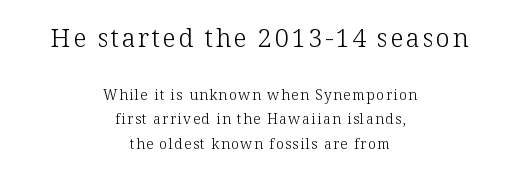
The image shows 25 px text type, upright; set centered, line spacing 1.73x, not underlined; the first (top) block is 1.79x larger.
